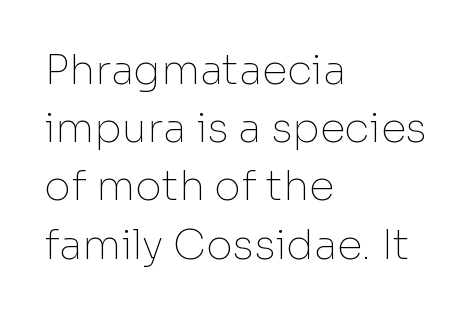
{"serif": "no", "italic": "no", "bold": "no", "weight": "thin", "width": "normal", "stroke_contrast": "low", "x_height": "medium", "monospaced": "no", "underline": "no", "align": "left", "line_spacing": "normal", "line_spacing_ratio": 1.42, "letter_spacing": "normal", "letter_spacing_em": 0.0, "glyph_px": 41}
